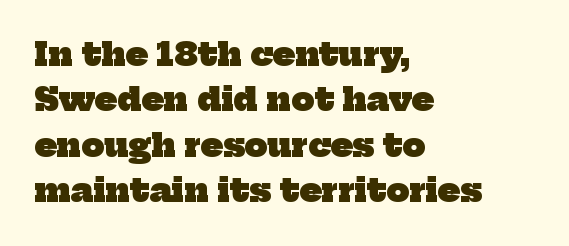
Q: Is the text bold? A: Yes.
Q: Is the typeface a serif or a sans-serif typeface? A: Serif.
Q: Is the text underlined? A: No.
Q: How is the paragraph aligned? A: Left-aligned.
Q: Is the spacing between letters normal or unusually wide? A: Normal.
Q: Is the spacing between lines tight, normal or loose? A: Normal.
Q: Width (condensed, normal, or wide)? A: Normal.
Q: Stroke contrast? A: Low.
Q: x-height? A: Medium.
Q: Monospaced? A: No.
